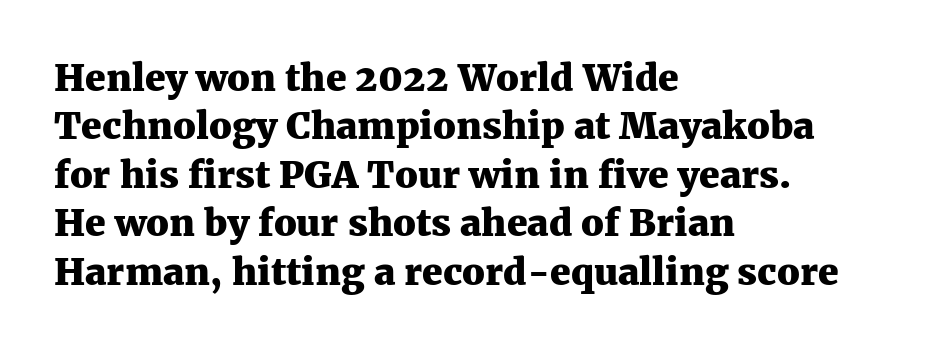
The image shows 37 px heavy serif type, upright; set left-aligned, normal line spacing (1.31x), normal letter spacing, not underlined; medium stroke contrast and a medium x-height.
